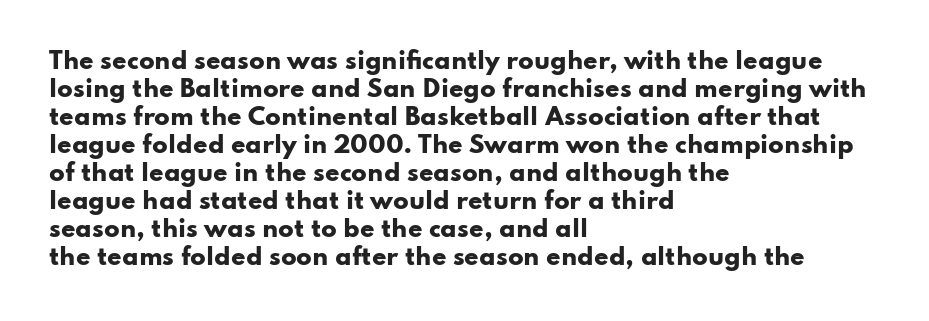
{"italic": "no", "bold": "yes", "underline": "no", "align": "left", "line_spacing_ratio": 1.22, "letter_spacing": "normal", "letter_spacing_em": 0.0, "glyph_px": 23}
